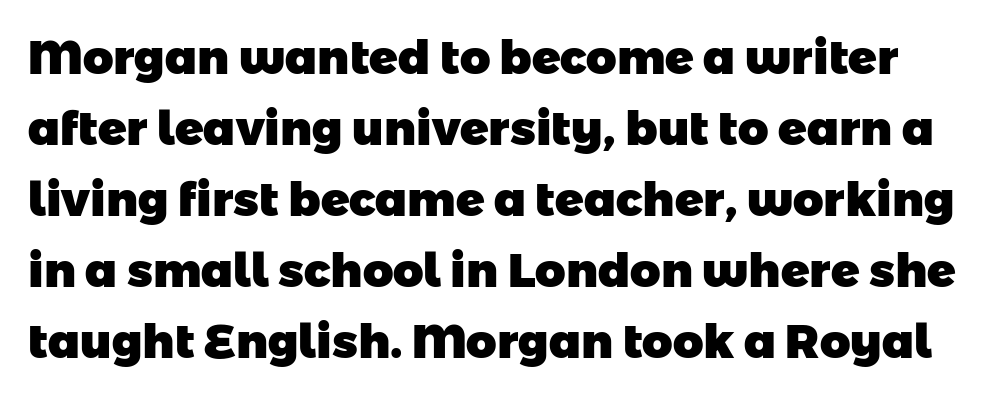
The image shows 47 px heavy sans-serif type; set normal line spacing (1.51x), normal letter spacing, not underlined; low stroke contrast and a medium x-height.
